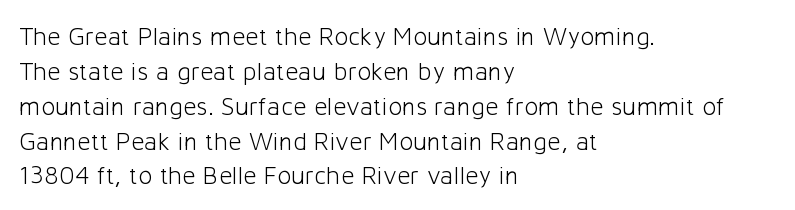
{"italic": "no", "bold": "no", "underline": "no", "align": "left", "line_spacing": "normal", "line_spacing_ratio": 1.34, "letter_spacing": "normal", "letter_spacing_em": 0.0, "glyph_px": 26}
